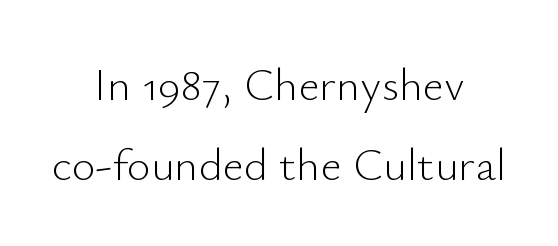
Q: Is the text bold? A: No.
Q: Is the text italic (slanted)? A: No, it is upright.
Q: Is the typeface a serif or a sans-serif typeface? A: Sans-serif.
Q: Is the text underlined? A: No.
Q: How is the paragraph aligned? A: Centered.
Q: Is the spacing between letters normal or unusually wide? A: Normal.
Q: Width (condensed, normal, or wide)? A: Normal.
Q: Stroke contrast? A: Low.
Q: x-height? A: Small.
Q: Monospaced? A: No.
